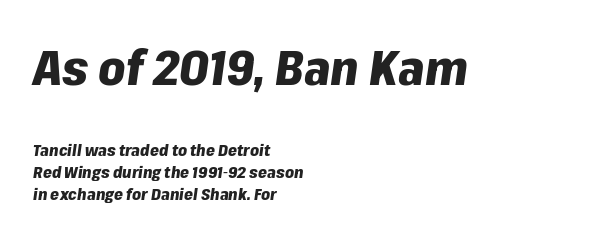
The image shows 48 px heavy type, italic (leaning right); set left-aligned, normal line spacing (1.38x), normal letter spacing, not underlined; the first (top) block is 3.0x larger; low stroke contrast and a medium x-height.
